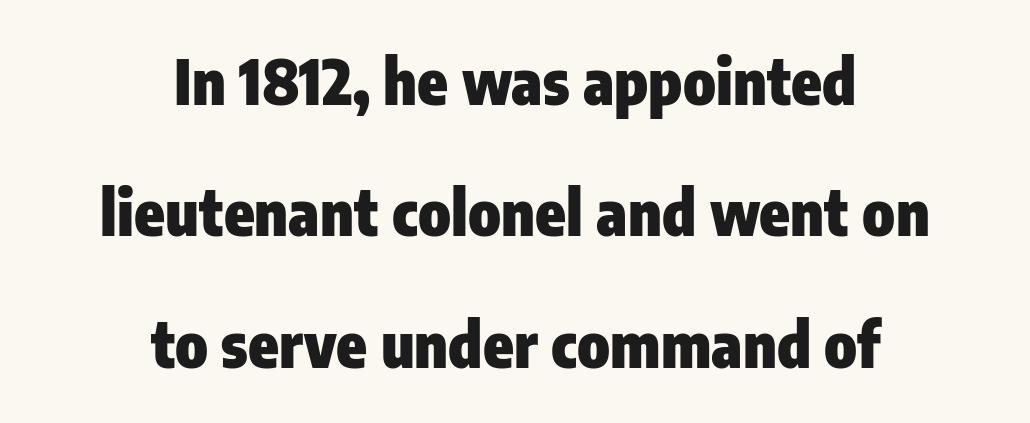
Q: Is the text bold? A: Yes.
Q: Is the text italic (slanted)? A: No, it is upright.
Q: Is the typeface a serif or a sans-serif typeface? A: Sans-serif.
Q: Is the text underlined? A: No.
Q: How is the paragraph aligned? A: Centered.
Q: Is the spacing between letters normal or unusually wide? A: Normal.
Q: Is the spacing between lines tight, normal or loose? A: Loose.
Q: Width (condensed, normal, or wide)? A: Condensed.
Q: Stroke contrast? A: Low.
Q: x-height? A: Medium.
Q: Monospaced? A: No.
